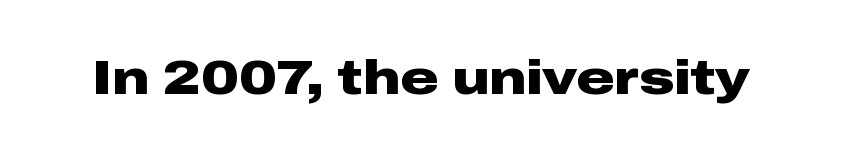
{"serif": "no", "italic": "no", "bold": "yes", "weight": "heavy", "width": "wide", "stroke_contrast": "low", "x_height": "medium", "monospaced": "no", "underline": "no", "letter_spacing": "normal", "letter_spacing_em": 0.0, "glyph_px": 47}
